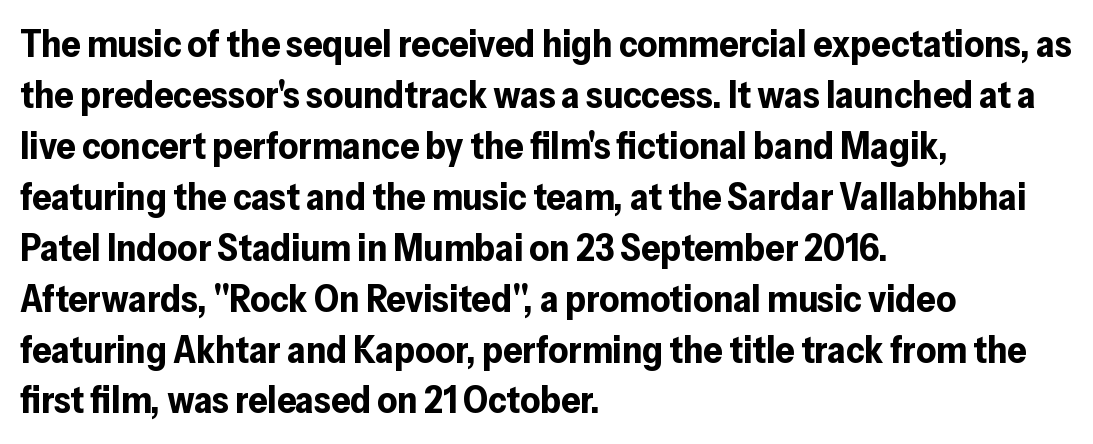
The image shows 38 px bold sans-serif type, upright; set left-aligned, normal line spacing (1.34x), normal letter spacing, not underlined; low stroke contrast and a medium x-height.
